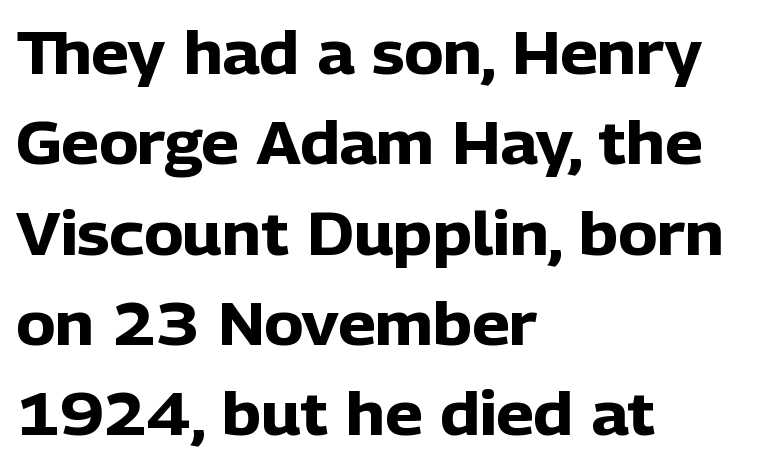
Q: Is the text bold? A: Yes.
Q: Is the text italic (slanted)? A: No, it is upright.
Q: Is the typeface a serif or a sans-serif typeface? A: Sans-serif.
Q: Is the text underlined? A: No.
Q: How is the paragraph aligned? A: Left-aligned.
Q: Is the spacing between letters normal or unusually wide? A: Normal.
Q: Is the spacing between lines tight, normal or loose? A: Normal.
Q: Width (condensed, normal, or wide)? A: Normal.
Q: Stroke contrast? A: Low.
Q: x-height? A: Medium.
Q: Monospaced? A: No.
